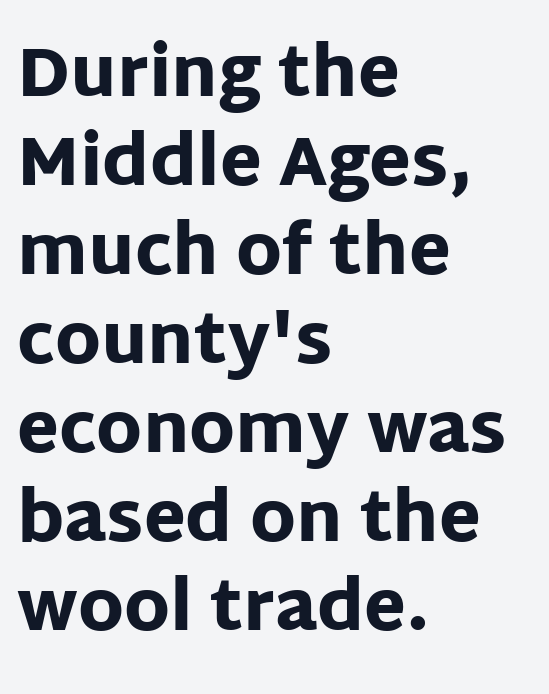
Q: Is the text bold? A: Yes.
Q: Is the text italic (slanted)? A: No, it is upright.
Q: Is the typeface a serif or a sans-serif typeface? A: Sans-serif.
Q: Is the text underlined? A: No.
Q: How is the paragraph aligned? A: Left-aligned.
Q: Is the spacing between letters normal or unusually wide? A: Normal.
Q: Is the spacing between lines tight, normal or loose? A: Normal.
Q: Width (condensed, normal, or wide)? A: Normal.
Q: Stroke contrast? A: Low.
Q: x-height? A: Large.
Q: Monospaced? A: No.
